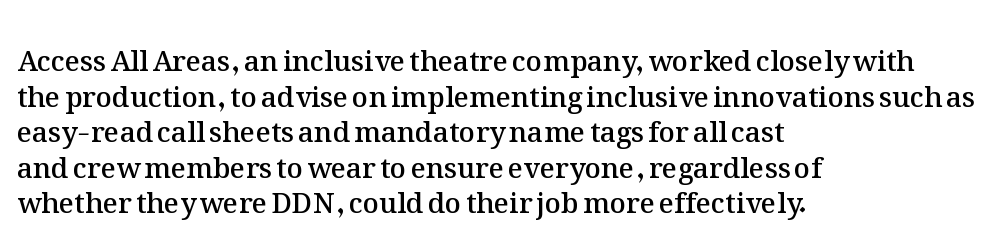
{"italic": "no", "bold": "semi", "weight": "semibold", "width": "normal", "stroke_contrast": "medium", "x_height": "medium", "monospaced": "no", "underline": "no", "align": "left", "line_spacing": "normal", "line_spacing_ratio": 1.27, "letter_spacing": "normal", "letter_spacing_em": 0.0, "glyph_px": 28}
